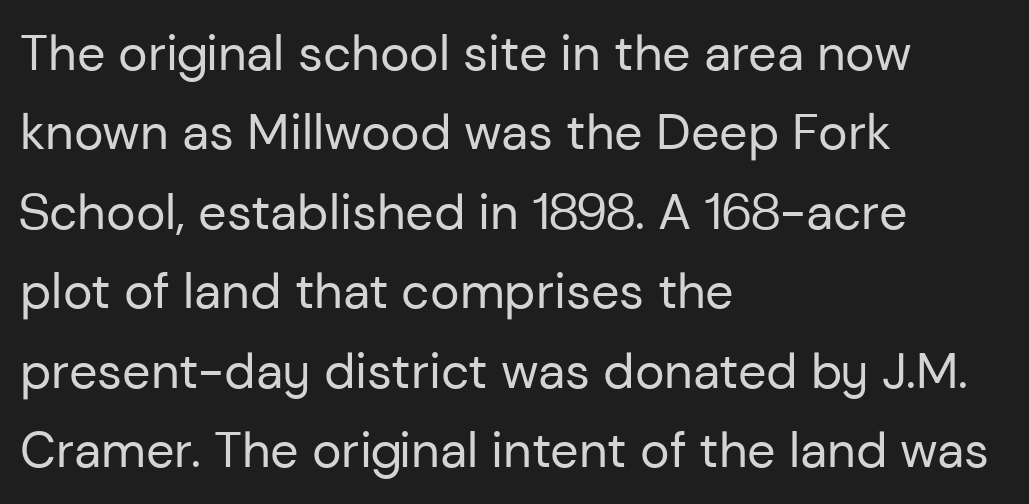
Q: Is the text bold? A: No.
Q: Is the text italic (slanted)? A: No, it is upright.
Q: Is the typeface a serif or a sans-serif typeface? A: Sans-serif.
Q: Is the text underlined? A: No.
Q: How is the paragraph aligned? A: Left-aligned.
Q: Is the spacing between letters normal or unusually wide? A: Normal.
Q: Is the spacing between lines tight, normal or loose? A: Normal.
Q: Width (condensed, normal, or wide)? A: Normal.
Q: Stroke contrast? A: Low.
Q: x-height? A: Medium.
Q: Monospaced? A: No.
